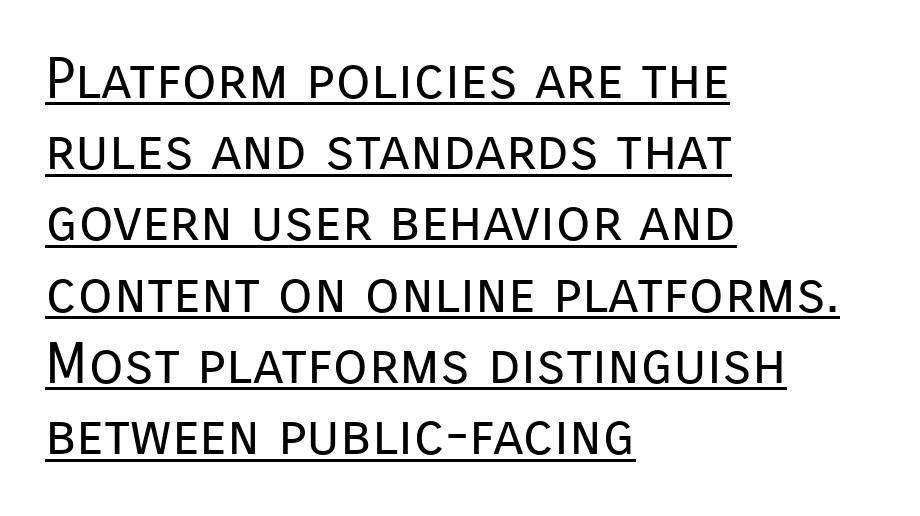
Q: Is the text bold? A: No.
Q: Is the text italic (slanted)? A: No, it is upright.
Q: Is the typeface a serif or a sans-serif typeface? A: Sans-serif.
Q: Is the text underlined? A: Yes.
Q: How is the paragraph aligned? A: Left-aligned.
Q: Is the spacing between letters normal or unusually wide? A: Normal.
Q: Is the spacing between lines tight, normal or loose? A: Normal.
Q: Width (condensed, normal, or wide)? A: Normal.
Q: Stroke contrast? A: Low.
Q: x-height? A: Medium.
Q: Monospaced? A: No.
